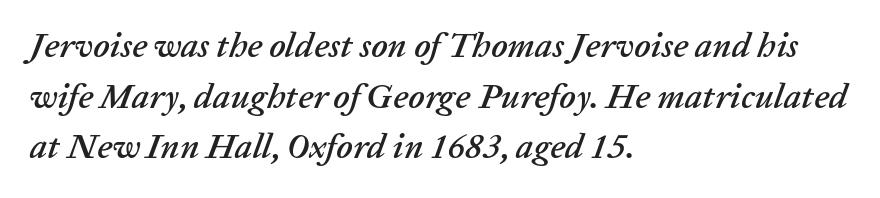
{"italic": "yes", "lean": "right", "slant_degrees": 20, "width": "normal", "stroke_contrast": "low", "x_height": "medium", "monospaced": "no", "underline": "no", "align": "left", "line_spacing": "normal", "line_spacing_ratio": 1.45, "letter_spacing": "normal", "letter_spacing_em": 0.0, "glyph_px": 35}
